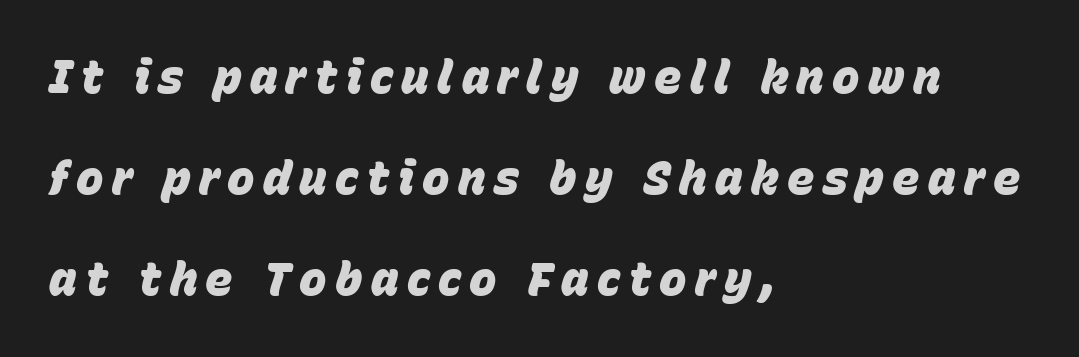
Proportional: the letters do not fall into vertical columns. Airy leading. An italicized treatment has been applied to the whole sample. The space directly below the letters is spotless. Casual observation: everything's shoved over to the left.
